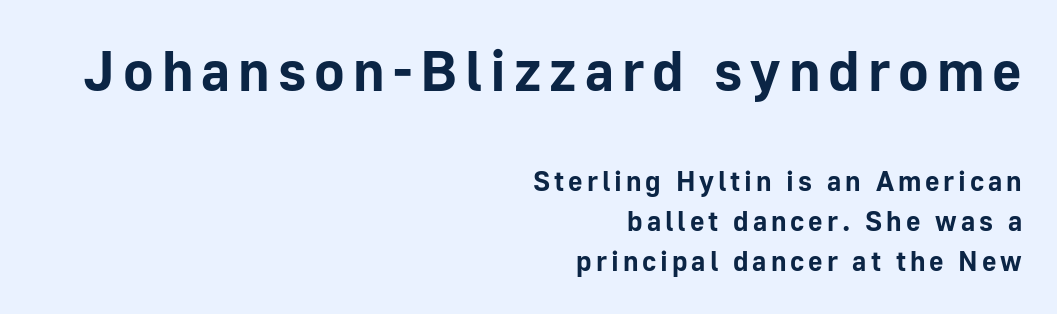
Looks like regular typesetting: each glyph gets only the width it needs. Larger block? The one above; the one below is distinctly smaller. This rendering features lettering with no underline. Notice how thick the strokes are: this is what a full bold looks like.
